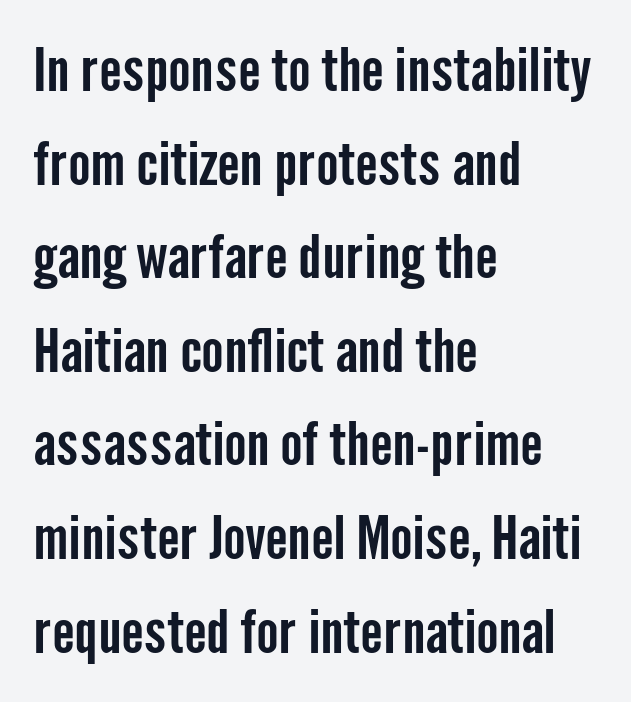
Quick note: not italic, upright. You can tell from the bare stems that sans-serif type was used. Leftover space on each line is placed entirely after the last word. You could call the tracking neutral — neither tight nor loose. The line-height multiplier appears to be the usual default.
